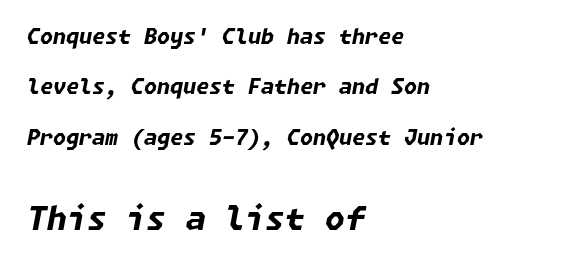
The image shows 32 px bold type, italic (leaning right); set left-aligned, loose line spacing (2.4x), normal letter spacing, not underlined; the second (bottom) block is 1.52x larger; low stroke contrast and a medium x-height.
